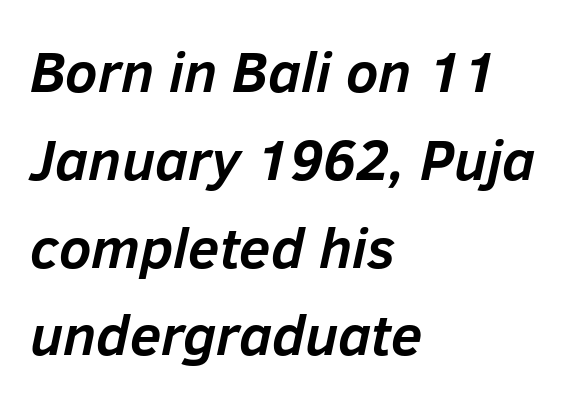
The image shows 57 px semibold type, italic (leaning right); set left-aligned, normal line spacing (1.54x), normal letter spacing, not underlined; low stroke contrast and a medium x-height.
